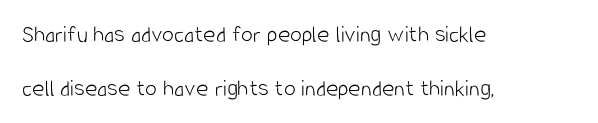
{"italic": "no", "bold": "no", "underline": "no", "align": "left", "line_spacing": "loose", "line_spacing_ratio": 2.25, "letter_spacing": "normal", "letter_spacing_em": 0.0, "glyph_px": 24}
